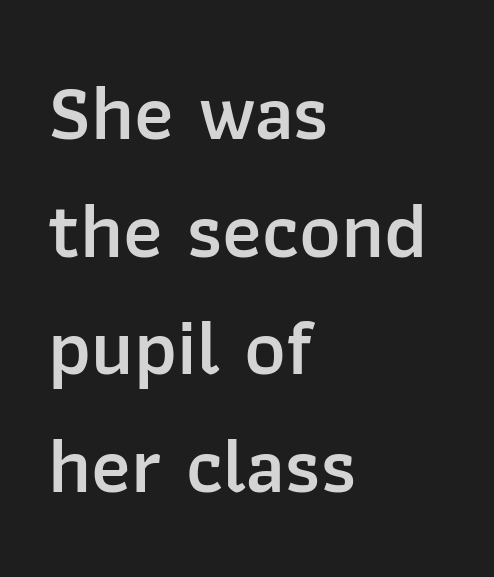
The image shows 79 px semibold sans-serif type, upright; set left-aligned, normal line spacing (1.49x), normal letter spacing, not underlined; low stroke contrast and a medium x-height.
